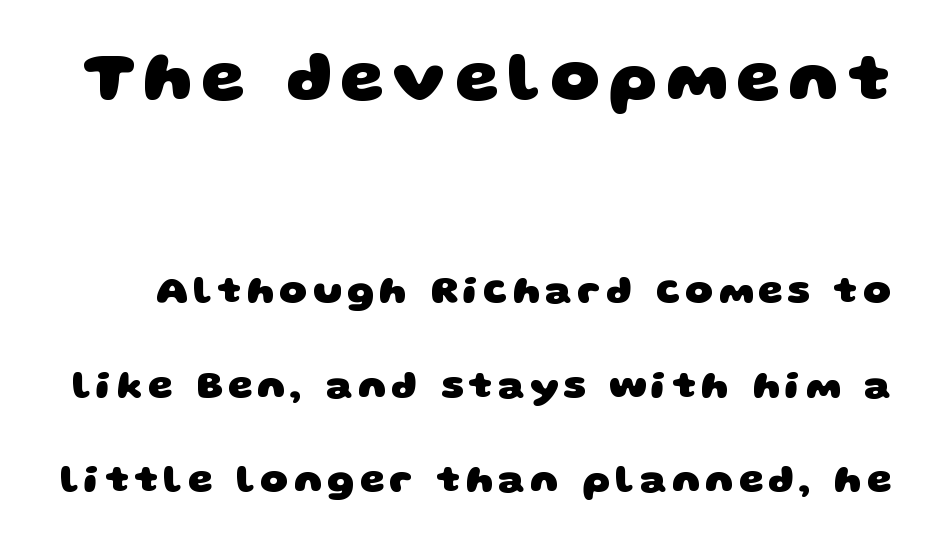
The image shows 69 px heavy, wide sans-serif type; set loose line spacing (2.43x), not underlined; the first (top) block is 1.77x larger; low stroke contrast and a large x-height.
